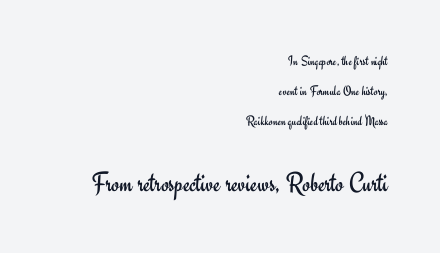
Q: Is the text bold? A: No.
Q: Is the text italic (slanted)? A: Yes.
Q: Is the typeface a serif or a sans-serif typeface? A: Sans-serif.
Q: Is the text underlined? A: No.
Q: How is the paragraph aligned? A: Right-aligned.
Q: Is the spacing between letters normal or unusually wide? A: Normal.
Q: Is the spacing between lines tight, normal or loose? A: Loose.
Q: Which block of text is set in a larger size, the first (top) or the second (bottom)? A: The second (bottom) one.
Q: Width (condensed, normal, or wide)? A: Normal.
Q: Stroke contrast? A: Low.
Q: x-height? A: Small.
Q: Monospaced? A: No.
